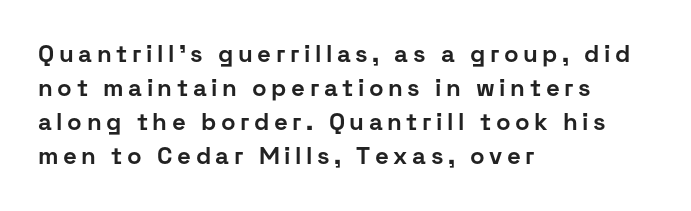
{"italic": "no", "bold": "yes", "underline": "no", "align": "left", "line_spacing": "normal", "line_spacing_ratio": 1.42, "glyph_px": 24}
